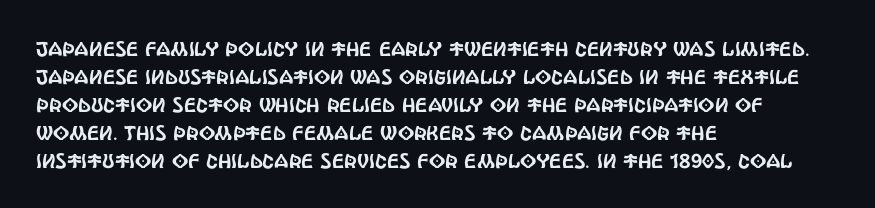
Q: Is the text italic (slanted)? A: No, it is upright.
Q: Is the text underlined? A: No.
Q: How is the paragraph aligned? A: Left-aligned.
Q: Is the spacing between letters normal or unusually wide? A: Normal.
Q: Is the spacing between lines tight, normal or loose? A: Normal.
